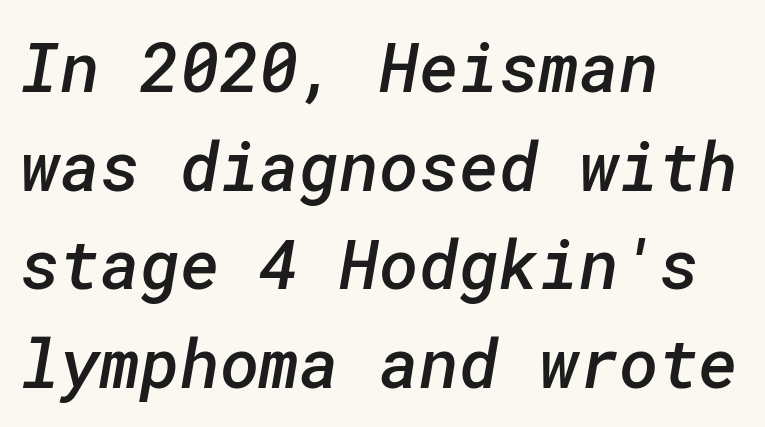
The image shows 68 px semibold sans-serif type; set left-aligned, normal line spacing (1.45x), normal letter spacing, not underlined; low stroke contrast and a medium x-height.
